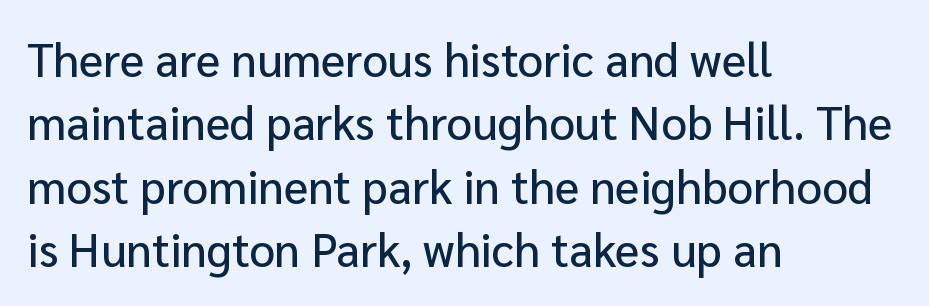
Q: Is the text italic (slanted)? A: No, it is upright.
Q: Is the typeface a serif or a sans-serif typeface? A: Sans-serif.
Q: Is the text underlined? A: No.
Q: How is the paragraph aligned? A: Left-aligned.
Q: Is the spacing between letters normal or unusually wide? A: Normal.
Q: Is the spacing between lines tight, normal or loose? A: Normal.
Q: Width (condensed, normal, or wide)? A: Normal.
Q: Stroke contrast? A: Low.
Q: x-height? A: Medium.
Q: Monospaced? A: No.
